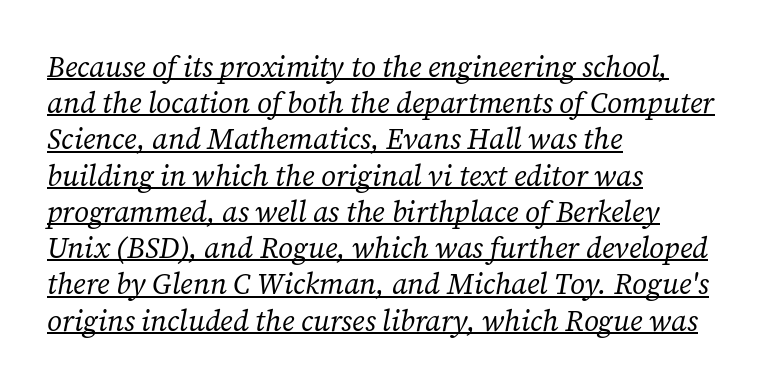
This rendering uses left alignment, leaving the right contour irregular. You could not count columns in this text — the font is proportionally spaced. The passage shown has conventional tracking throughout. Each letter's strokes conclude with small projecting serifs. Does a line run under the words? Yes, clearly.
